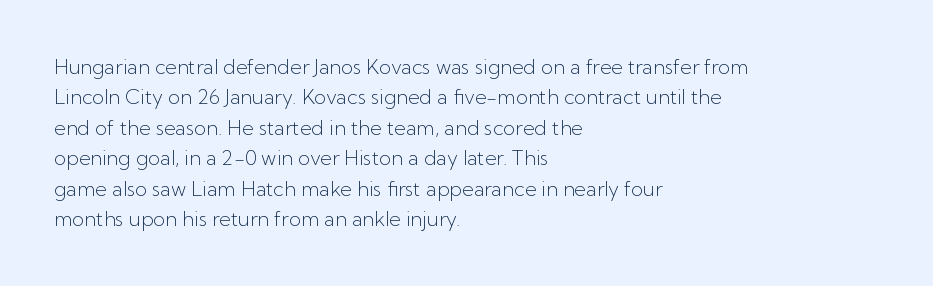
Q: Is the text bold? A: No.
Q: Is the text italic (slanted)? A: No, it is upright.
Q: Is the text underlined? A: No.
Q: How is the paragraph aligned? A: Left-aligned.
Q: Is the spacing between letters normal or unusually wide? A: Normal.
Q: Is the spacing between lines tight, normal or loose? A: Normal.
